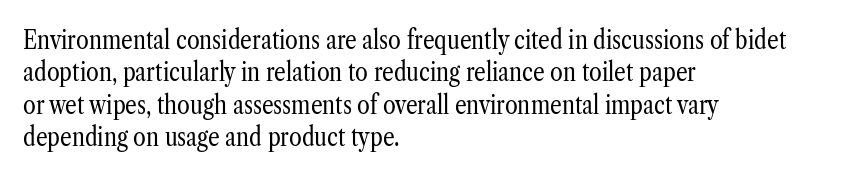
Line spacing here is normal. Nobody touched the tracking dial on this one. Quick note: underline off. Designer's note — italics off, roman on. The lines are quadded left.
